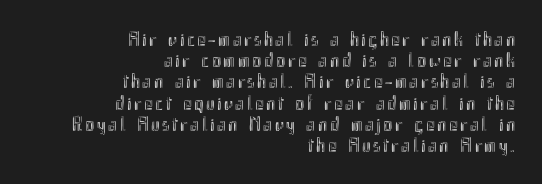
{"italic": "no", "underline": "no", "align": "right", "line_spacing": "tight", "line_spacing_ratio": 1.01, "glyph_px": 21}
